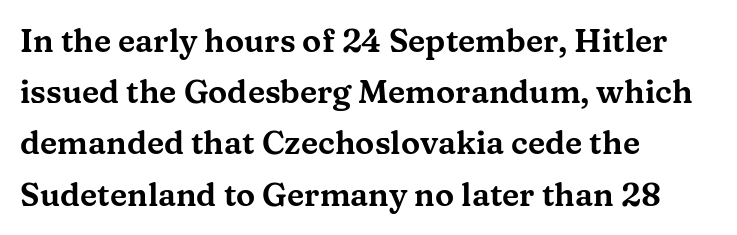
The image shows 32 px wide serif type, upright; set left-aligned, normal line spacing (1.6x), normal letter spacing, not underlined; medium stroke contrast and a medium x-height.
